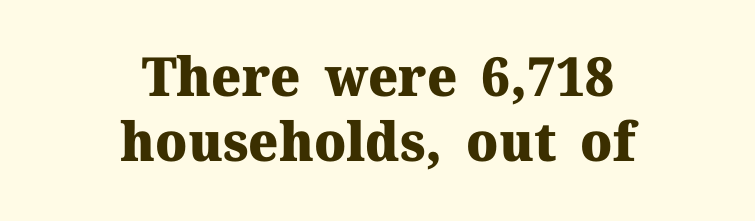
Q: Is the text bold? A: Yes.
Q: Is the text italic (slanted)? A: No, it is upright.
Q: Is the typeface a serif or a sans-serif typeface? A: Serif.
Q: Is the text underlined? A: No.
Q: How is the paragraph aligned? A: Centered.
Q: Is the spacing between letters normal or unusually wide? A: Normal.
Q: Width (condensed, normal, or wide)? A: Normal.
Q: Stroke contrast? A: Medium.
Q: x-height? A: Medium.
Q: Monospaced? A: No.
